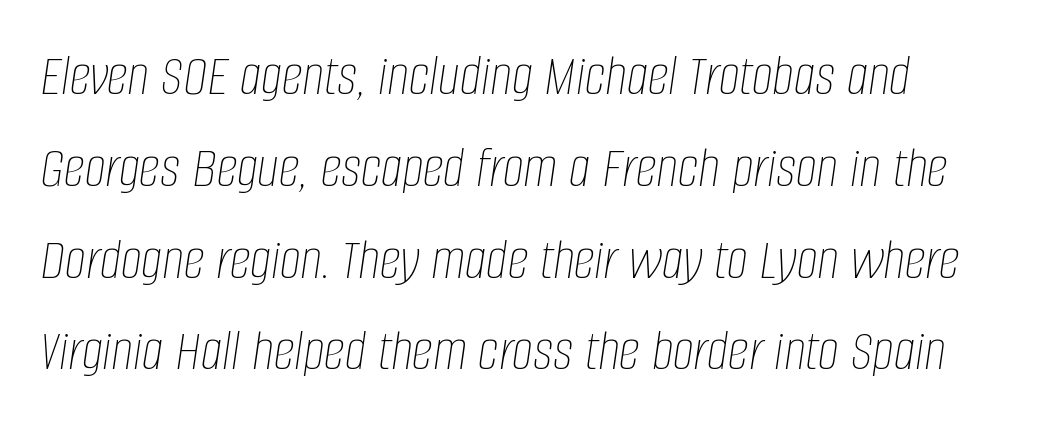
The image shows 60 px thin, condensed type, italic (leaning right); set left-aligned, normal line spacing (1.53x), normal letter spacing, not underlined; low stroke contrast and a large x-height.
